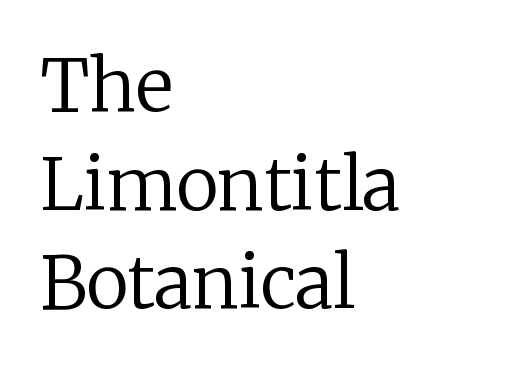
Q: Is the text bold? A: No.
Q: Is the text italic (slanted)? A: No, it is upright.
Q: Is the typeface a serif or a sans-serif typeface? A: Serif.
Q: Is the text underlined? A: No.
Q: How is the paragraph aligned? A: Left-aligned.
Q: Is the spacing between letters normal or unusually wide? A: Normal.
Q: Is the spacing between lines tight, normal or loose? A: Normal.
Q: Width (condensed, normal, or wide)? A: Normal.
Q: Stroke contrast? A: Low.
Q: x-height? A: Medium.
Q: Monospaced? A: No.
